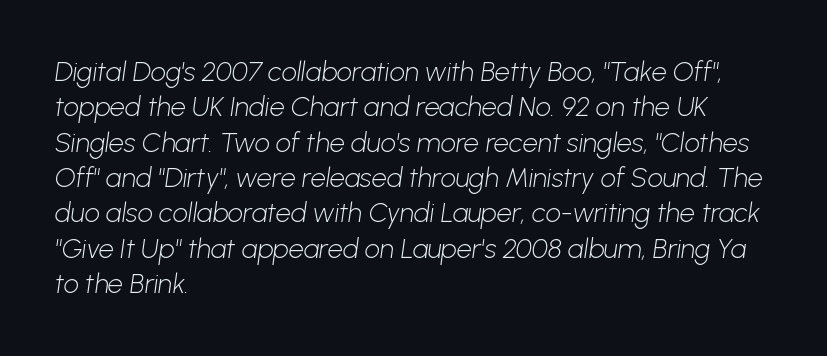
Words float on clear page, feet unadorned. Default kerning and tracking; the words read as compact shapes. Typeset ragged right — the left edge is the straight one. Bold? No — there's no thickening of the strokes. Evenly set lines give the paragraph a standard silhouette.
